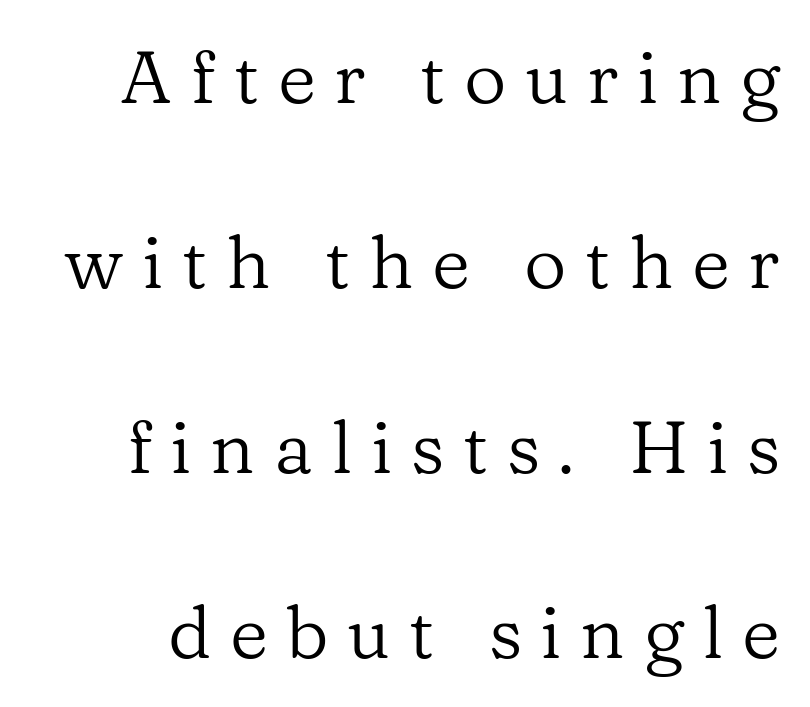
{"serif": "yes", "italic": "no", "bold": "no", "weight": "regular", "width": "normal", "stroke_contrast": "low", "x_height": "medium", "monospaced": "no", "underline": "no", "line_spacing": "loose", "line_spacing_ratio": 2.5, "letter_spacing": "wide", "letter_spacing_em": 0.25, "glyph_px": 74}
